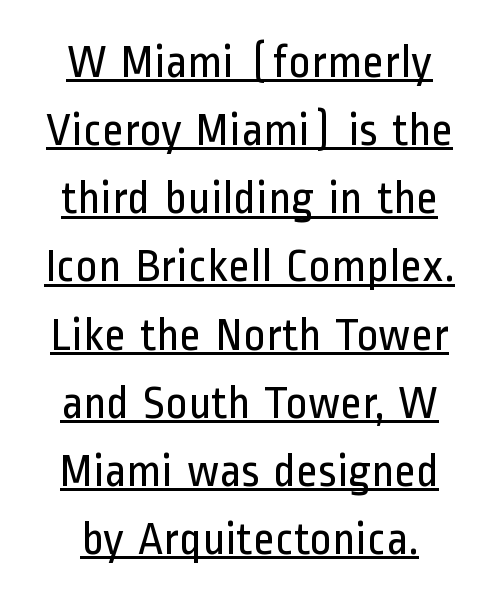
Q: Is the text bold? A: No.
Q: Is the text italic (slanted)? A: No, it is upright.
Q: Is the typeface a serif or a sans-serif typeface? A: Sans-serif.
Q: Is the text underlined? A: Yes.
Q: Is the spacing between letters normal or unusually wide? A: Normal.
Q: Is the spacing between lines tight, normal or loose? A: Normal.
Q: Width (condensed, normal, or wide)? A: Condensed.
Q: Stroke contrast? A: Low.
Q: x-height? A: Medium.
Q: Monospaced? A: No.
